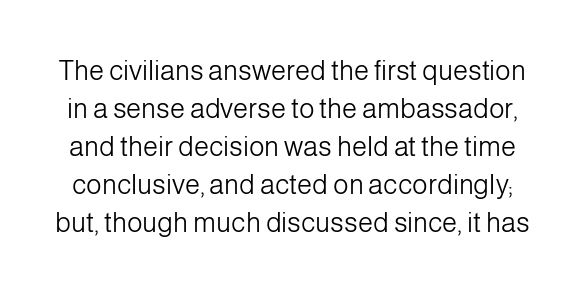
Q: Is the text bold? A: No.
Q: Is the text italic (slanted)? A: No, it is upright.
Q: Is the text underlined? A: No.
Q: Is the spacing between letters normal or unusually wide? A: Normal.
Q: Is the spacing between lines tight, normal or loose? A: Normal.
